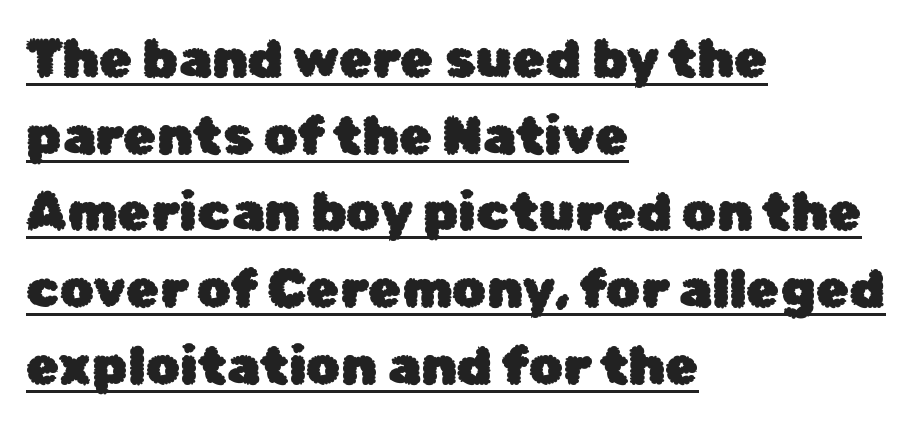
{"serif": "no", "italic": "no", "width": "normal", "stroke_contrast": "low", "x_height": "medium", "monospaced": "no", "underline": "yes", "align": "left", "line_spacing": "normal", "line_spacing_ratio": 1.42, "letter_spacing": "normal", "letter_spacing_em": 0.0, "glyph_px": 54}
